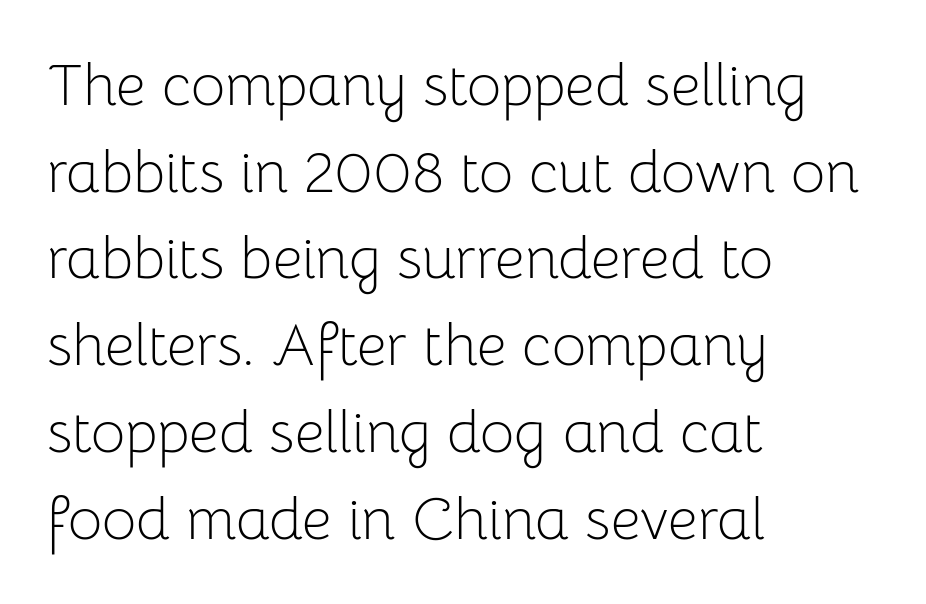
Q: Is the text bold? A: No.
Q: Is the text italic (slanted)? A: No, it is upright.
Q: Is the typeface a serif or a sans-serif typeface? A: Sans-serif.
Q: Is the text underlined? A: No.
Q: How is the paragraph aligned? A: Left-aligned.
Q: Is the spacing between letters normal or unusually wide? A: Normal.
Q: Is the spacing between lines tight, normal or loose? A: Normal.
Q: Width (condensed, normal, or wide)? A: Normal.
Q: Stroke contrast? A: Low.
Q: x-height? A: Medium.
Q: Monospaced? A: No.
